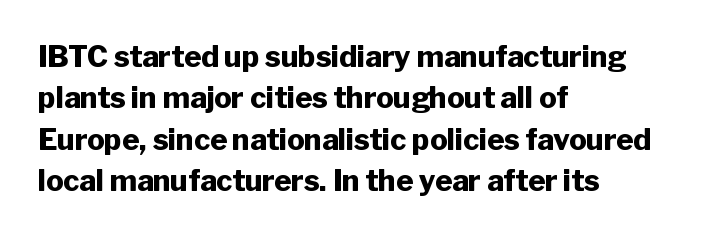
Q: Is the text bold? A: Yes.
Q: Is the text italic (slanted)? A: No, it is upright.
Q: Is the typeface a serif or a sans-serif typeface? A: Sans-serif.
Q: Is the text underlined? A: No.
Q: How is the paragraph aligned? A: Left-aligned.
Q: Is the spacing between letters normal or unusually wide? A: Normal.
Q: Is the spacing between lines tight, normal or loose? A: Normal.
Q: Width (condensed, normal, or wide)? A: Normal.
Q: Stroke contrast? A: Low.
Q: x-height? A: Medium.
Q: Monospaced? A: No.
